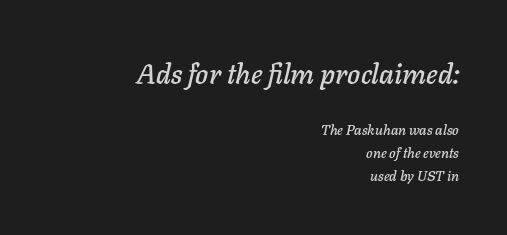
{"italic": "yes", "lean": "right", "slant_degrees": 11, "width": "normal", "stroke_contrast": "low", "x_height": "medium", "monospaced": "no", "underline": "no", "align": "right", "line_spacing": "normal", "line_spacing_ratio": 1.66, "letter_spacing": "normal", "letter_spacing_em": 0.0, "larger_block": "first", "size_ratio": 2.0, "glyph_px": 28}
